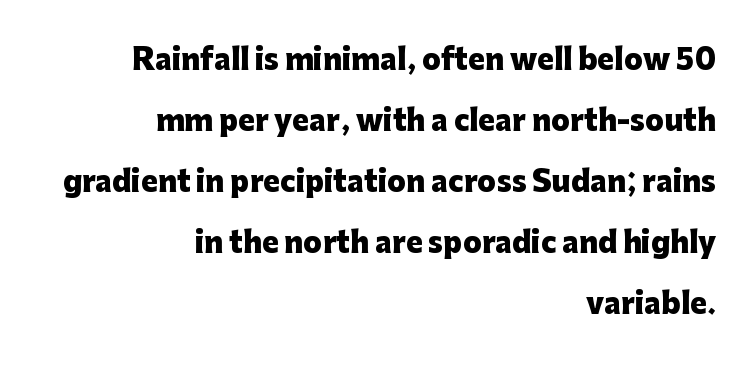
{"serif": "no", "italic": "no", "bold": "yes", "weight": "heavy", "width": "normal", "stroke_contrast": "low", "x_height": "medium", "monospaced": "no", "underline": "no", "align": "right", "line_spacing": "loose", "line_spacing_ratio": 2.18, "letter_spacing": "normal", "letter_spacing_em": 0.0, "glyph_px": 28}
